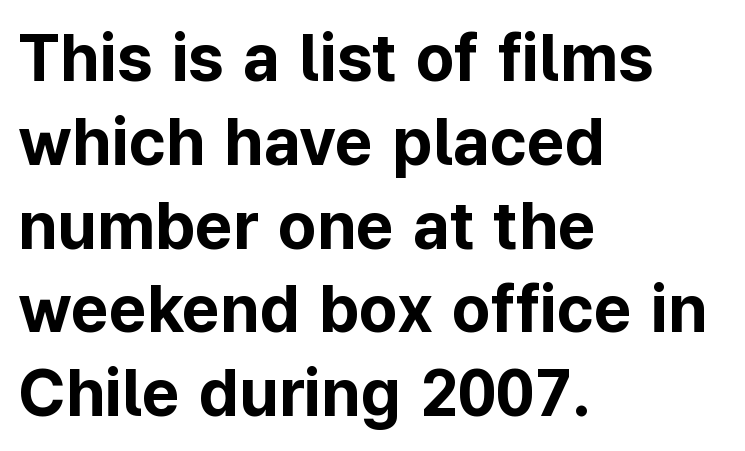
Q: Is the text bold? A: Yes.
Q: Is the text italic (slanted)? A: No, it is upright.
Q: Is the typeface a serif or a sans-serif typeface? A: Sans-serif.
Q: Is the text underlined? A: No.
Q: How is the paragraph aligned? A: Left-aligned.
Q: Is the spacing between letters normal or unusually wide? A: Normal.
Q: Is the spacing between lines tight, normal or loose? A: Normal.
Q: Width (condensed, normal, or wide)? A: Normal.
Q: Stroke contrast? A: Low.
Q: x-height? A: Medium.
Q: Monospaced? A: No.
